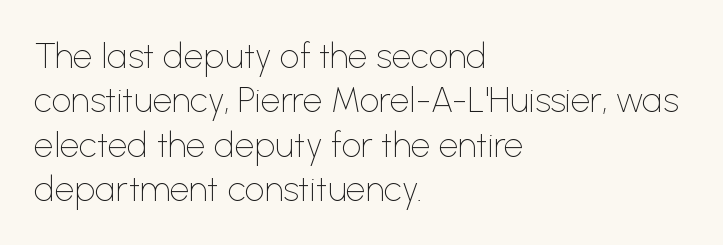
The image shows 35 px thin sans-serif type, upright; set left-aligned, normal line spacing (1.27x), normal letter spacing, not underlined; low stroke contrast and a medium x-height.
